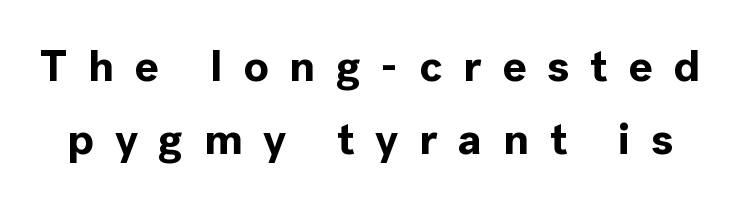
The image shows 45 px bold sans-serif type, upright; set normal line spacing (1.62x), unusually wide letter spacing (+0.46 em), not underlined; a medium x-height.
